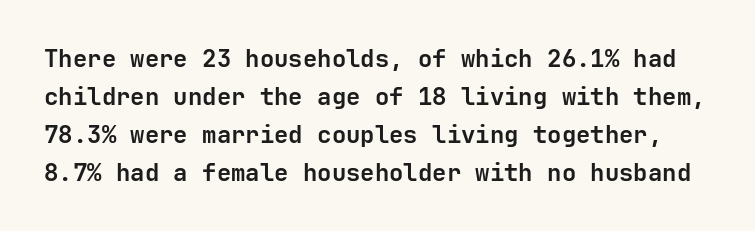
{"italic": "no", "bold": "yes", "underline": "no", "line_spacing": "normal", "line_spacing_ratio": 1.59, "letter_spacing": "normal", "letter_spacing_em": 0.0, "glyph_px": 24}
